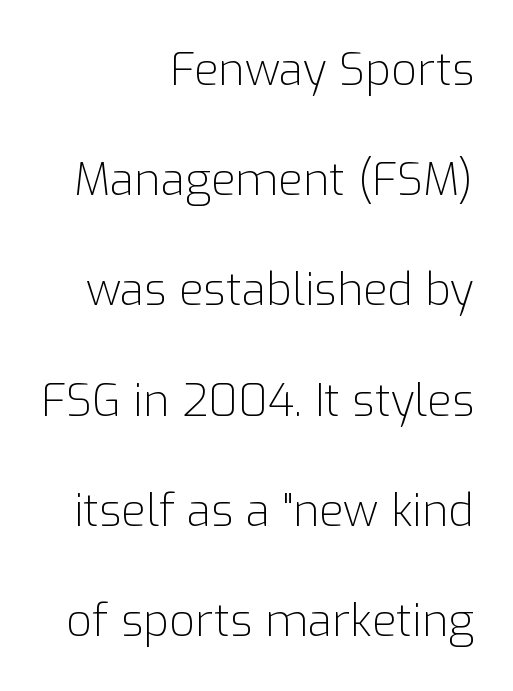
{"serif": "no", "italic": "no", "bold": "no", "weight": "light", "width": "normal", "stroke_contrast": "low", "x_height": "medium", "monospaced": "no", "underline": "no", "align": "right", "line_spacing": "loose", "line_spacing_ratio": 2.45, "letter_spacing": "normal", "letter_spacing_em": 0.0, "glyph_px": 45}
